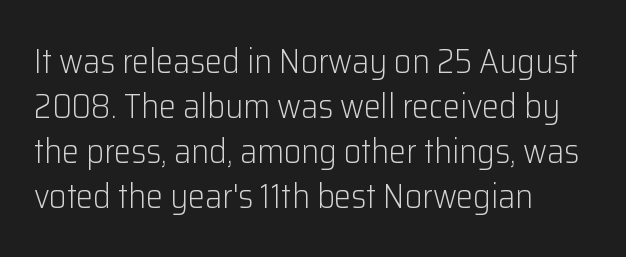
{"serif": "no", "italic": "no", "bold": "no", "weight": "light", "width": "normal", "stroke_contrast": "low", "x_height": "medium", "monospaced": "no", "underline": "no", "align": "left", "line_spacing": "normal", "line_spacing_ratio": 1.32, "letter_spacing": "normal", "letter_spacing_em": 0.0, "glyph_px": 34}
